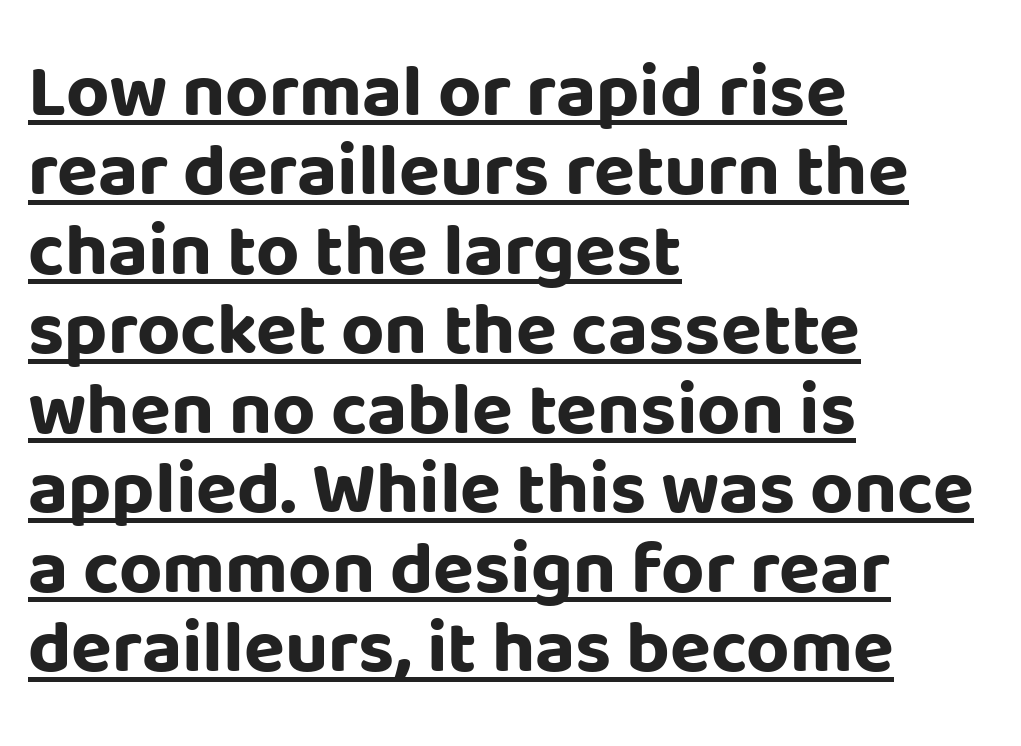
The rendering anchors every line to the left-hand side. Think of a printed novel: that variable character pitch is what you see here. Letterform terminals end flat and unadorned throughout the passage. The string is rendered with underlining switched on. Inter-character spacing is left at the font's built-in metrics.
